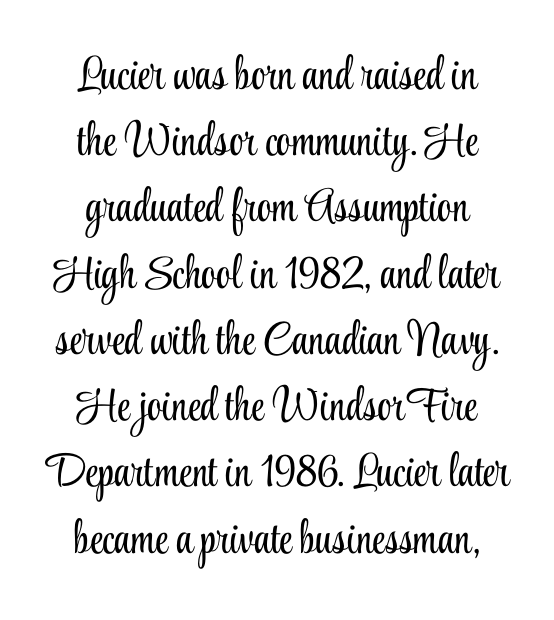
The passage shown has conventional tracking throughout. If you folded the block vertically in half, each line would mirror itself in length. The glyphs in this specimen are seriffed. Whoever set this chose a conventional vertical rhythm.
